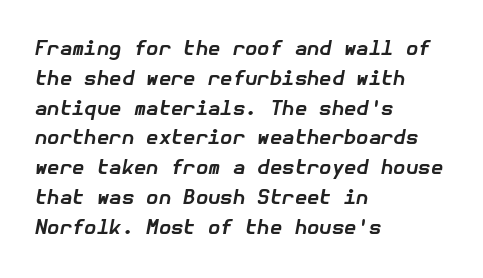
The image shows 20 px bold type, italic (leaning right); set left-aligned, normal line spacing (1.49x), normal letter spacing, not underlined.
